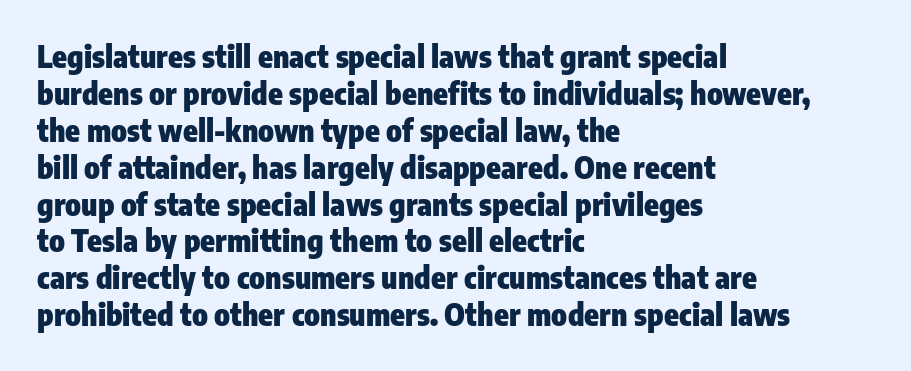
{"serif": "no", "italic": "no", "bold": "yes", "weight": "heavy", "width": "condensed", "stroke_contrast": "low", "x_height": "medium", "monospaced": "no", "underline": "no", "align": "left", "line_spacing_ratio": 1.23, "letter_spacing": "normal", "letter_spacing_em": 0.0, "glyph_px": 30}
